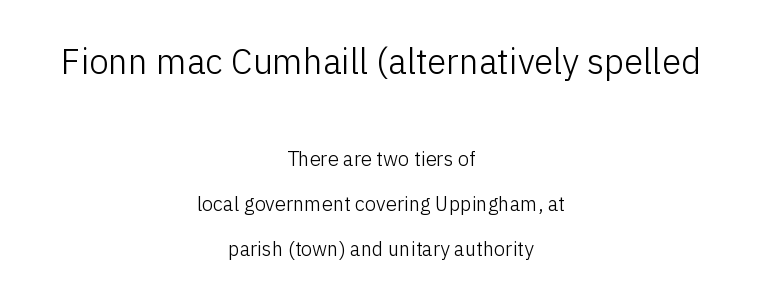
Q: Is the text bold? A: No.
Q: Is the text italic (slanted)? A: No, it is upright.
Q: Is the typeface a serif or a sans-serif typeface? A: Sans-serif.
Q: Is the text underlined? A: No.
Q: How is the paragraph aligned? A: Centered.
Q: Is the spacing between letters normal or unusually wide? A: Normal.
Q: Is the spacing between lines tight, normal or loose? A: Loose.
Q: Which block of text is set in a larger size, the first (top) or the second (bottom)? A: The first (top) one.
Q: Width (condensed, normal, or wide)? A: Normal.
Q: Stroke contrast? A: Low.
Q: x-height? A: Medium.
Q: Monospaced? A: No.
